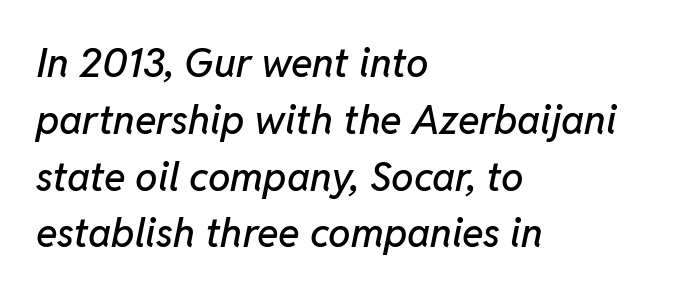
{"italic": "yes", "lean": "right", "slant_degrees": 11, "width": "normal", "stroke_contrast": "low", "x_height": "medium", "monospaced": "no", "underline": "no", "align": "left", "line_spacing": "normal", "line_spacing_ratio": 1.42, "letter_spacing": "normal", "letter_spacing_em": 0.0, "glyph_px": 40}
